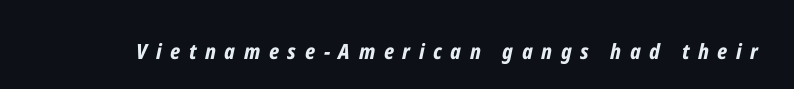
Q: Is the text bold? A: Yes.
Q: Is the text italic (slanted)? A: Yes, it leans right by about 12 degrees.
Q: Is the text underlined? A: No.
Q: Is the spacing between letters normal or unusually wide? A: Unusually wide.
